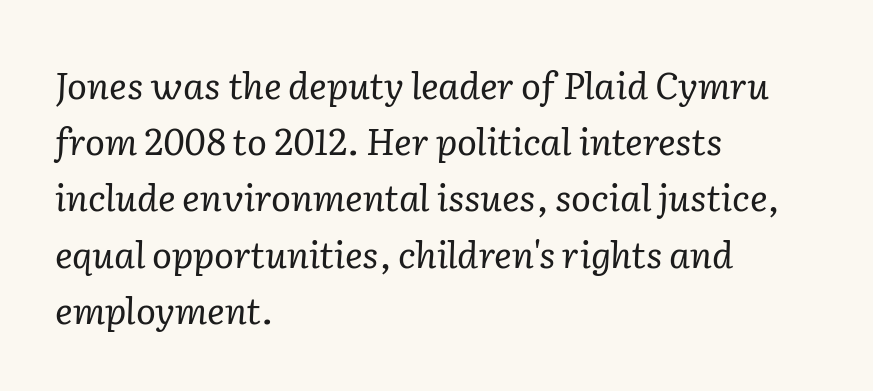
{"serif": "yes", "italic": "yes", "lean": "right", "slant_degrees": 2, "bold": "no", "weight": "regular", "width": "normal", "stroke_contrast": "low", "x_height": "medium", "monospaced": "no", "underline": "no", "align": "left", "line_spacing": "normal", "line_spacing_ratio": 1.52, "letter_spacing": "normal", "letter_spacing_em": 0.0, "glyph_px": 37}
